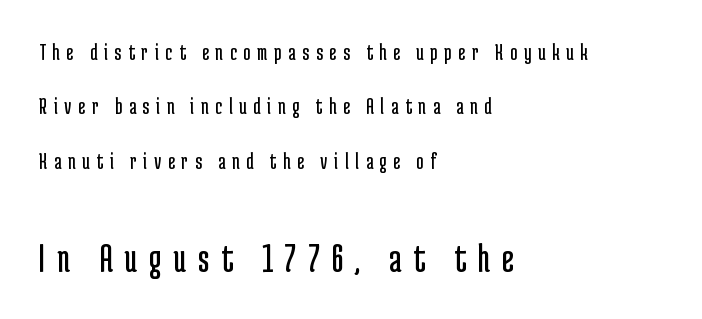
The font is comparable to plain body text, perhaps lighter. Note the varied advance widths — an 'i' is clearly narrower than an 'm'. Loose tracking; the words dissolve into strings of separated letters. Quick note: not italic, upright. The characters display no serif detailing; their extremities are plain. Type without underlining.
